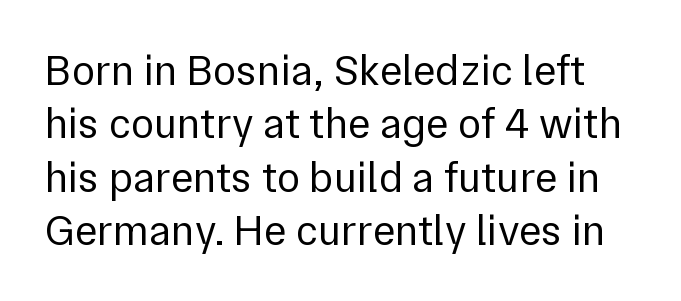
{"serif": "no", "italic": "no", "bold": "no", "weight": "regular", "width": "normal", "stroke_contrast": "low", "x_height": "medium", "monospaced": "no", "underline": "no", "line_spacing_ratio": 1.24, "letter_spacing": "normal", "letter_spacing_em": 0.0, "glyph_px": 43}
